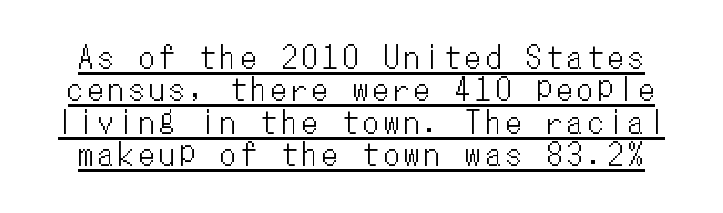
Q: Is the text italic (slanted)? A: No, it is upright.
Q: Is the text underlined? A: Yes.
Q: Is the spacing between lines tight, normal or loose? A: Tight.
Q: Width (condensed, normal, or wide)? A: Condensed.
Q: Stroke contrast? A: Low.
Q: x-height? A: Medium.
Q: Monospaced? A: Yes.
